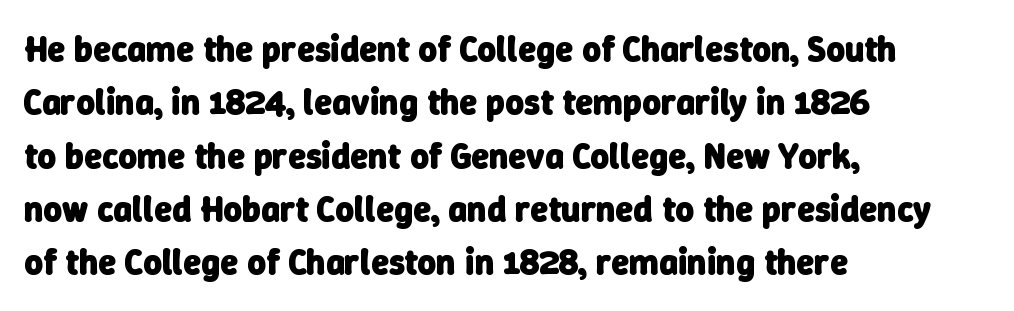
Q: Is the text bold? A: Yes.
Q: Is the typeface a serif or a sans-serif typeface? A: Sans-serif.
Q: Is the text underlined? A: No.
Q: How is the paragraph aligned? A: Left-aligned.
Q: Is the spacing between letters normal or unusually wide? A: Normal.
Q: Is the spacing between lines tight, normal or loose? A: Normal.
Q: Width (condensed, normal, or wide)? A: Normal.
Q: Stroke contrast? A: Low.
Q: x-height? A: Medium.
Q: Monospaced? A: No.
